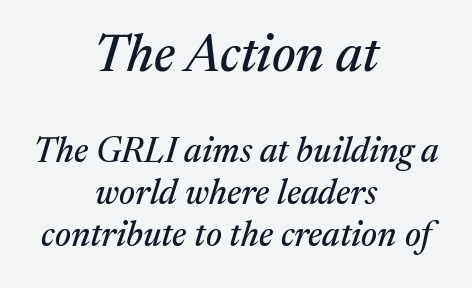
Compared with ordinary roman type, these characters are visibly tilted. Each letter's strokes conclude with small projecting serifs. A bare baseline throughout the passage. A typesetter would call this proportional, since set widths differ per character. Reading down the block, each line starts at a different indent, mirrored at its end. If you squint, the top block still reads clearly — it's the larger of the two.
